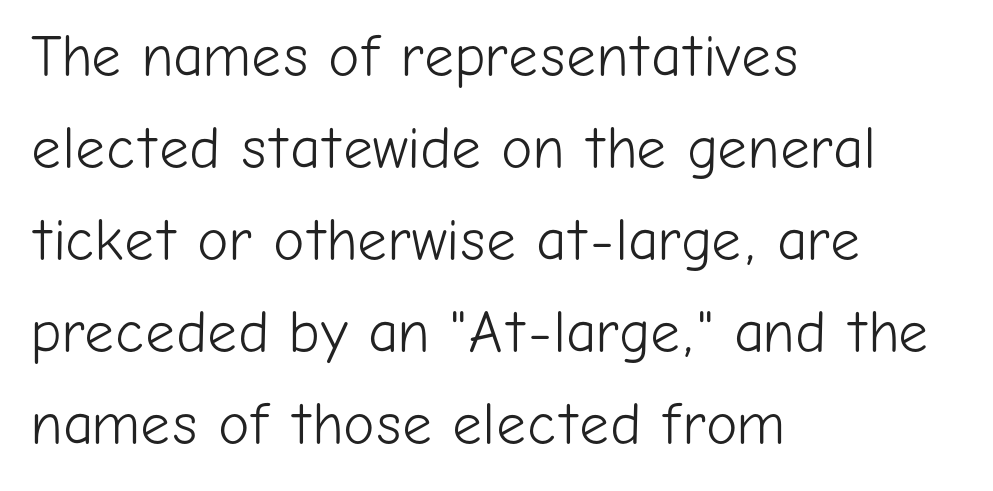
The image shows 59 px light sans-serif type, upright; set left-aligned, normal line spacing (1.56x), normal letter spacing, not underlined; low stroke contrast and a medium x-height.
